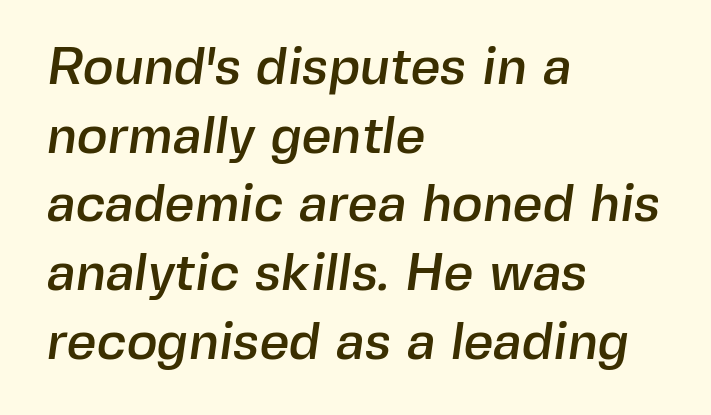
{"serif": "no", "width": "normal", "x_height": "medium", "monospaced": "no", "underline": "no", "align": "left", "line_spacing": "normal", "line_spacing_ratio": 1.32, "letter_spacing": "normal", "letter_spacing_em": 0.0, "glyph_px": 52}
